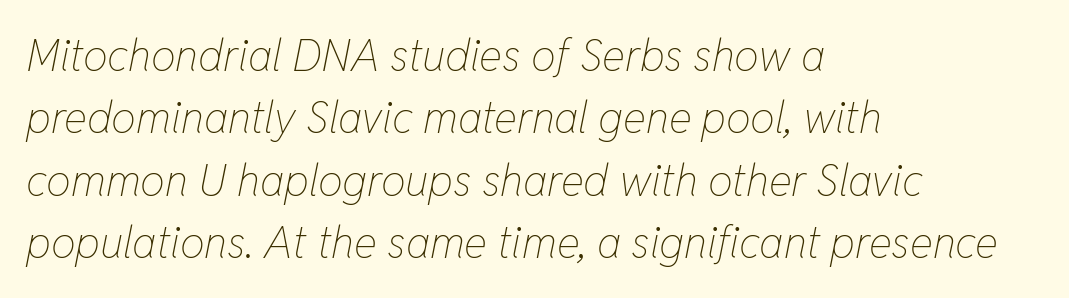
{"italic": "yes", "lean": "right", "slant_degrees": 11, "bold": "no", "weight": "thin", "width": "condensed", "stroke_contrast": "low", "x_height": "medium", "monospaced": "no", "underline": "no", "align": "left", "line_spacing": "normal", "line_spacing_ratio": 1.42, "letter_spacing": "normal", "letter_spacing_em": 0.0, "glyph_px": 44}
